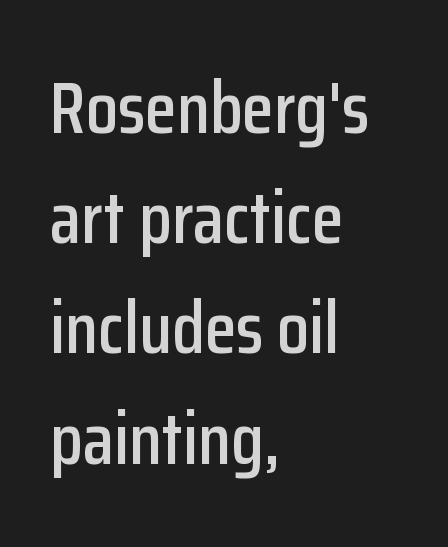
The image shows 73 px condensed sans-serif type, upright; set left-aligned, normal line spacing (1.51x), normal letter spacing, not underlined; low stroke contrast and a medium x-height.
